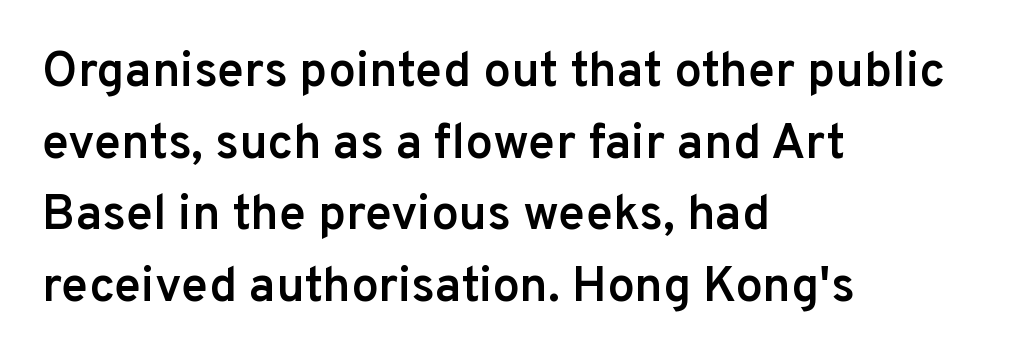
{"serif": "no", "italic": "no", "bold": "semi", "weight": "semibold", "width": "normal", "stroke_contrast": "low", "x_height": "medium", "monospaced": "no", "underline": "no", "align": "left", "line_spacing": "normal", "line_spacing_ratio": 1.46, "letter_spacing": "normal", "letter_spacing_em": 0.0, "glyph_px": 49}
